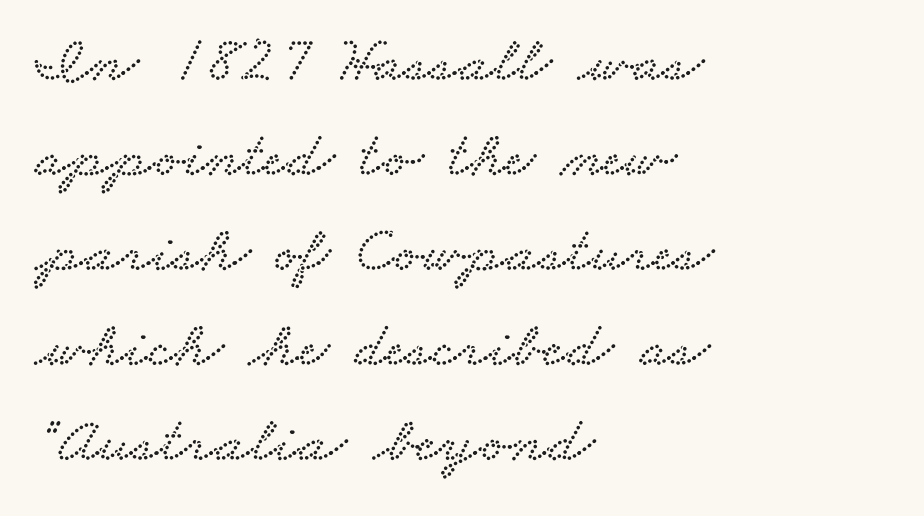
Q: Is the typeface a serif or a sans-serif typeface? A: Serif.
Q: Is the text underlined? A: No.
Q: How is the paragraph aligned? A: Left-aligned.
Q: Is the spacing between letters normal or unusually wide? A: Normal.
Q: Is the spacing between lines tight, normal or loose? A: Normal.
Q: Width (condensed, normal, or wide)? A: Wide.
Q: Stroke contrast? A: Low.
Q: x-height? A: Small.
Q: Monospaced? A: No.
